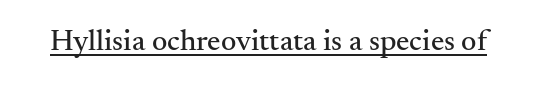
The image shows 30 px serif type, upright; set normal letter spacing, underlined; medium stroke contrast and a small x-height.
